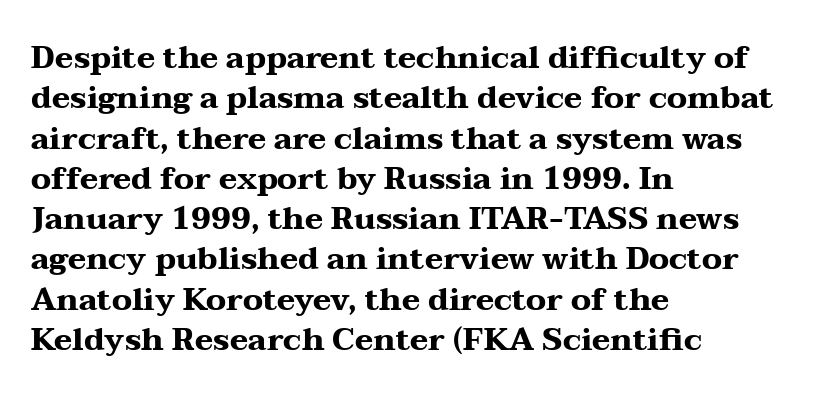
The font's upright variant was chosen for this text. Which margin do the lines hug? The left one — the right edge is uneven. The letters advance in unequal steps, a hallmark of proportional type. Strong, thick strokes mark this as bold type. Letterform terminals end in serifs throughout the passage. Summary of vertical rhythm: regular, with standard interline spacing.
